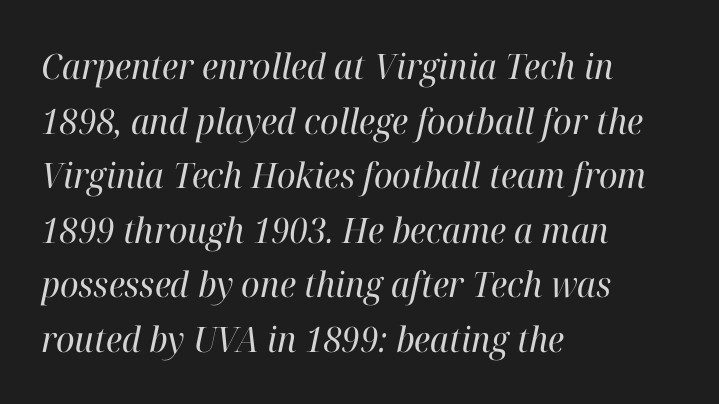
Q: Is the text bold? A: No.
Q: Is the text italic (slanted)? A: Yes, it leans right by about 12 degrees.
Q: Is the typeface a serif or a sans-serif typeface? A: Serif.
Q: Is the text underlined? A: No.
Q: How is the paragraph aligned? A: Left-aligned.
Q: Is the spacing between letters normal or unusually wide? A: Normal.
Q: Is the spacing between lines tight, normal or loose? A: Normal.
Q: Width (condensed, normal, or wide)? A: Normal.
Q: Stroke contrast? A: High.
Q: x-height? A: Medium.
Q: Monospaced? A: No.
